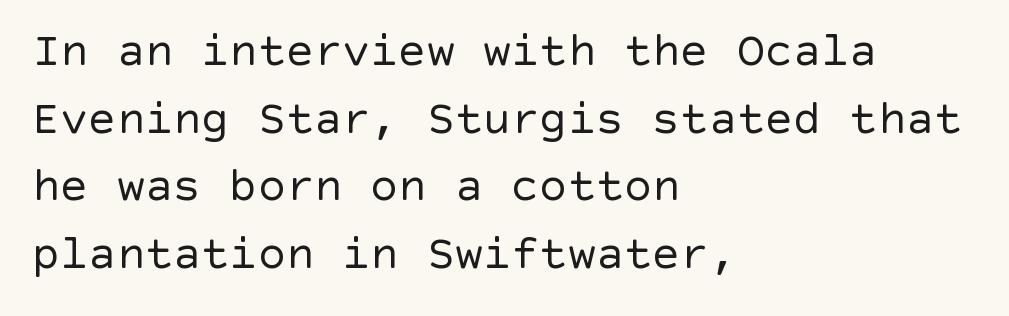
{"serif": "no", "italic": "no", "bold": "no", "weight": "regular", "width": "normal", "x_height": "large", "underline": "no", "align": "left", "line_spacing": "normal", "line_spacing_ratio": 1.44, "letter_spacing": "normal", "letter_spacing_em": 0.0, "glyph_px": 47}
